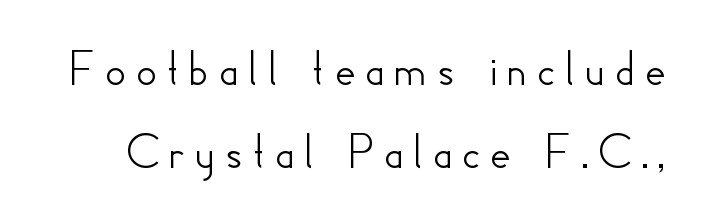
The image shows 53 px sans-serif type, upright; set normal line spacing (1.57x), not underlined; low stroke contrast and a small x-height.
